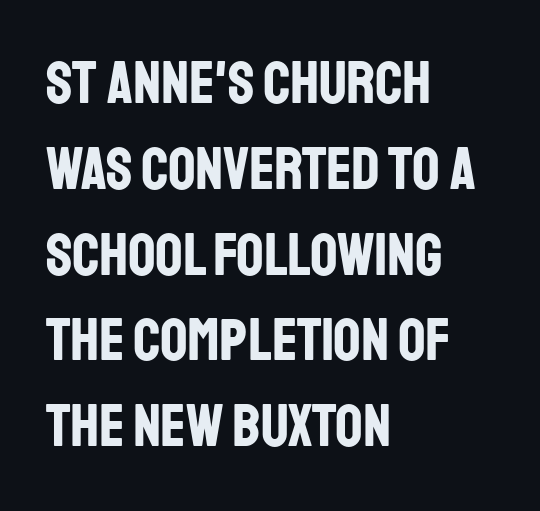
The image shows 60 px bold, condensed sans-serif type, upright; set left-aligned, normal line spacing (1.43x), normal letter spacing, not underlined; low stroke contrast and a large x-height.
